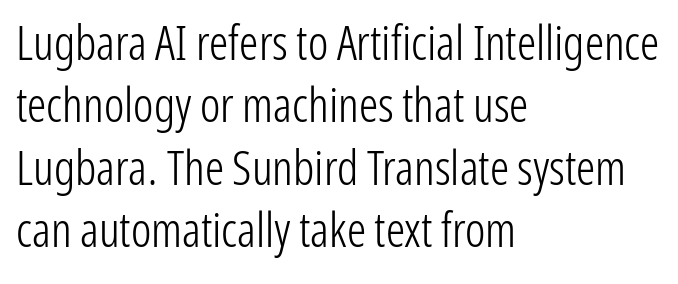
Q: Is the text bold? A: No.
Q: Is the text italic (slanted)? A: No, it is upright.
Q: Is the typeface a serif or a sans-serif typeface? A: Sans-serif.
Q: Is the text underlined? A: No.
Q: How is the paragraph aligned? A: Left-aligned.
Q: Is the spacing between letters normal or unusually wide? A: Normal.
Q: Is the spacing between lines tight, normal or loose? A: Normal.
Q: Width (condensed, normal, or wide)? A: Condensed.
Q: Stroke contrast? A: Low.
Q: x-height? A: Medium.
Q: Monospaced? A: No.
